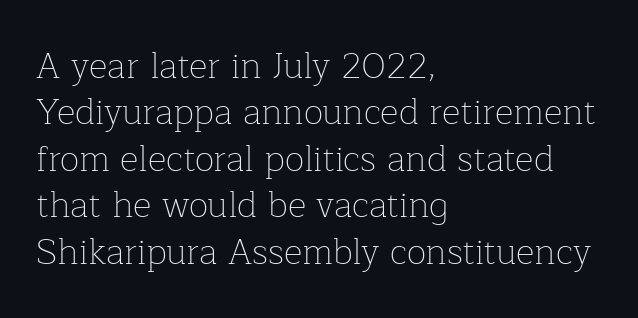
Glance below the letters and you will spot only blank space. All the whitespace from short lines collects on the right. Is the letter spacing exaggerated? No — it looks like the ordinary default. Each stroke keeps to a modest, everyday thickness or less. The rendering uses natural spacing where letterforms have individual widths.
